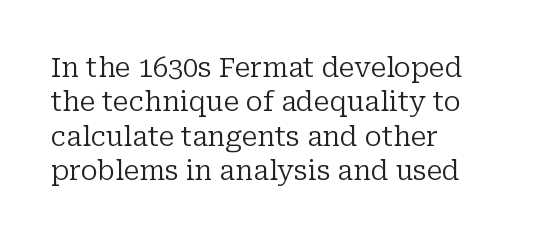
{"italic": "no", "bold": "no", "underline": "no", "align": "left", "line_spacing": "normal", "line_spacing_ratio": 1.27, "letter_spacing": "normal", "letter_spacing_em": 0.0, "glyph_px": 27}
